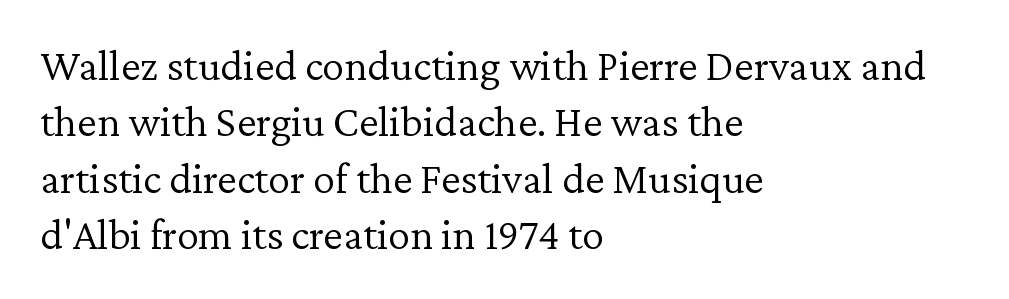
The image shows 44 px light serif type, upright; set left-aligned, normal line spacing (1.28x), normal letter spacing, not underlined; low stroke contrast and a medium x-height.
